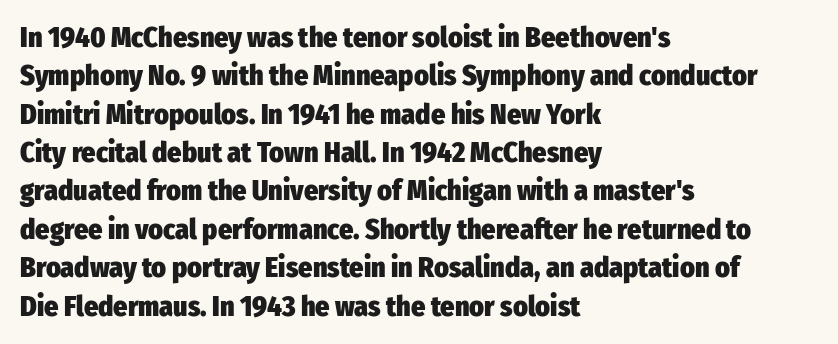
Plain, unruled lines of type. Does the copy run flush right? No — it runs flush left. Weight: bold. Evenly set lines give the paragraph a standard silhouette.
